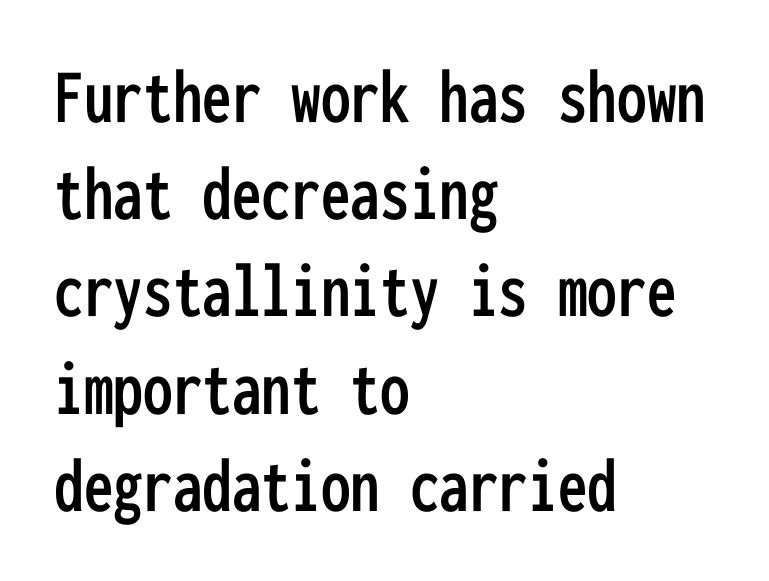
Q: Is the text italic (slanted)? A: No, it is upright.
Q: Is the typeface a serif or a sans-serif typeface? A: Sans-serif.
Q: Is the text underlined? A: No.
Q: How is the paragraph aligned? A: Left-aligned.
Q: Is the spacing between letters normal or unusually wide? A: Normal.
Q: Width (condensed, normal, or wide)? A: Condensed.
Q: Stroke contrast? A: Low.
Q: x-height? A: Medium.
Q: Monospaced? A: Yes.
